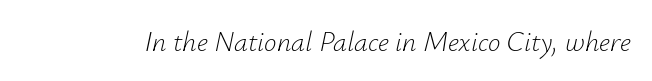
{"italic": "yes", "lean": "right", "slant_degrees": 12, "bold": "no", "weight": "light", "width": "normal", "stroke_contrast": "low", "x_height": "small", "monospaced": "no", "underline": "no", "letter_spacing": "normal", "letter_spacing_em": 0.0, "glyph_px": 28}
